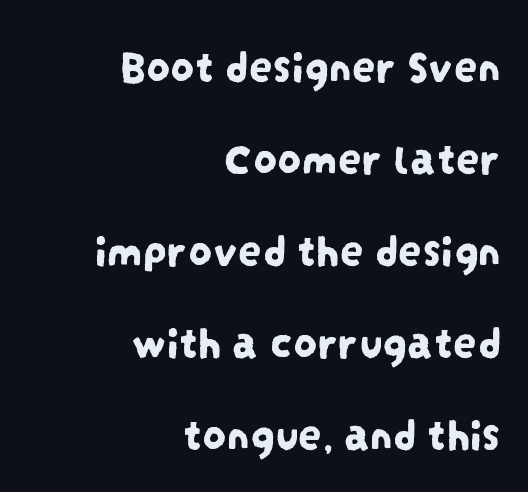
The image shows 47 px condensed sans-serif type; set right-aligned, loose line spacing (1.96x), normal letter spacing, not underlined; low stroke contrast and a large x-height.
